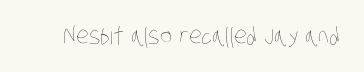
Q: Is the text bold? A: No.
Q: Is the text underlined? A: No.
Q: Is the spacing between letters normal or unusually wide? A: Normal.
